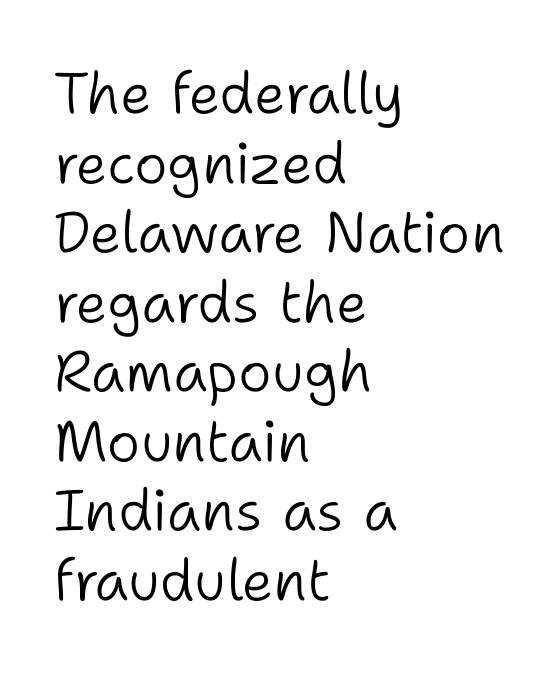
Unlike italic type, these characters show no tilt at all. The passage shown is typeset with a sans-serif family. In terms of letterspacing, this is plain default setting. Character widths vary here, with narrow letters taking less room than wide ones.
